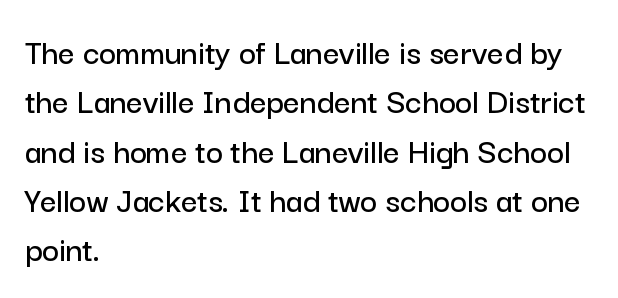
Observe the ordinary spacing: letters are neighbours, not strangers. Look at the bottom of the vertical strokes: they stop flat, with no serifs. You could not count columns in this text — the font is proportionally spaced. Interline gaps are of average width in this sample. Horizontally, the lines are justified to the leading edge only. The specimen reads as upright at a glance.
